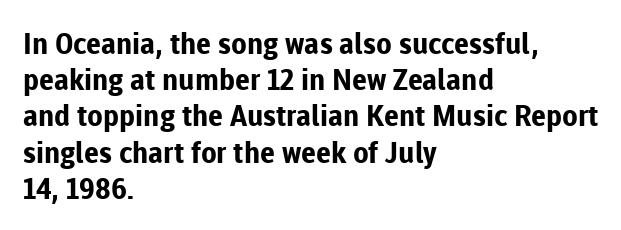
Line beginnings align vertically; line endings do not. A clean baseline with only descenders dipping below it. I'd describe the lettering as bold — thick and assertive. Observe the ordinary spacing: letters are neighbours, not strangers. Is this a sans? Yes — the strokes have no serifs.
